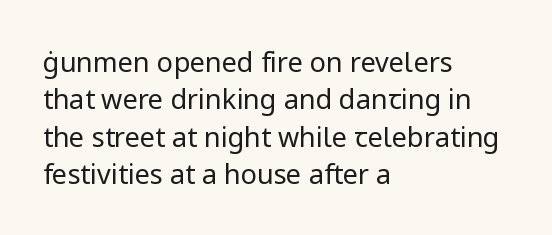
Q: Is the text bold? A: No.
Q: Is the text italic (slanted)? A: No, it is upright.
Q: Is the text underlined? A: No.
Q: How is the paragraph aligned? A: Left-aligned.
Q: Is the spacing between letters normal or unusually wide? A: Normal.
Q: Is the spacing between lines tight, normal or loose? A: Normal.
